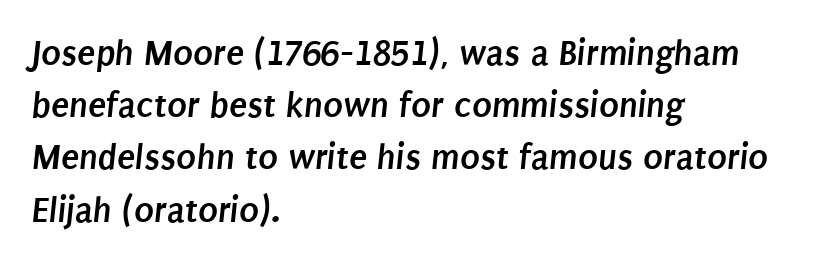
The image shows 37 px semibold, condensed sans-serif type; set left-aligned, normal line spacing (1.41x), normal letter spacing, not underlined; low stroke contrast and a large x-height.
